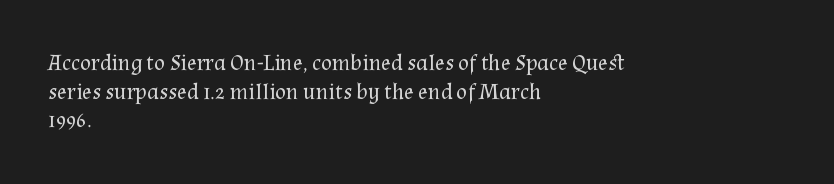
{"italic": "no", "bold": "no", "underline": "no", "align": "left", "line_spacing": "normal", "line_spacing_ratio": 1.25, "letter_spacing": "normal", "letter_spacing_em": 0.0, "glyph_px": 23}
